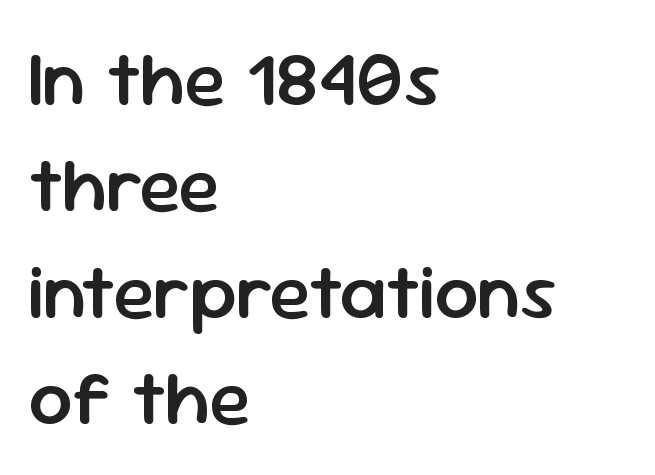
{"serif": "no", "italic": "no", "bold": "semi", "weight": "semibold", "width": "normal", "stroke_contrast": "low", "x_height": "medium", "monospaced": "no", "underline": "no", "align": "left", "line_spacing": "normal", "line_spacing_ratio": 1.38, "letter_spacing": "normal", "letter_spacing_em": 0.0, "glyph_px": 77}
